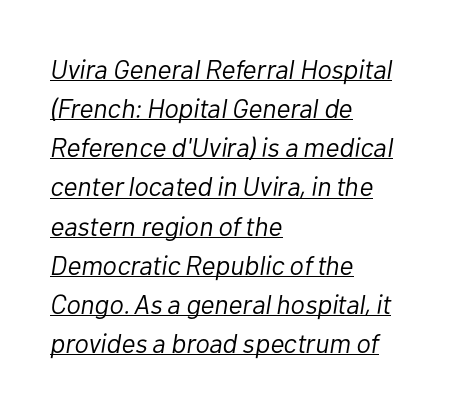
The typesetter has applied underlining to the passage shown. The face used here has a pronounced slope to its letters. Here the glyphs are tracked normally, forming tight word shapes. Whoever set this chose a conventional vertical rhythm. This rendering uses left alignment, leaving the right contour irregular. Summary of weight: not heavy and not bold.
